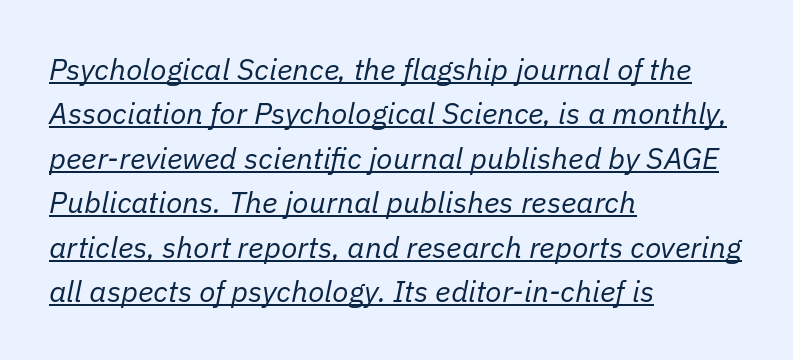
Q: Is the text bold? A: No.
Q: Is the text italic (slanted)? A: Yes, it leans right by about 11 degrees.
Q: Is the text underlined? A: Yes.
Q: How is the paragraph aligned? A: Left-aligned.
Q: Is the spacing between letters normal or unusually wide? A: Normal.
Q: Is the spacing between lines tight, normal or loose? A: Normal.
Q: Width (condensed, normal, or wide)? A: Normal.
Q: Stroke contrast? A: Low.
Q: x-height? A: Medium.
Q: Monospaced? A: No.
